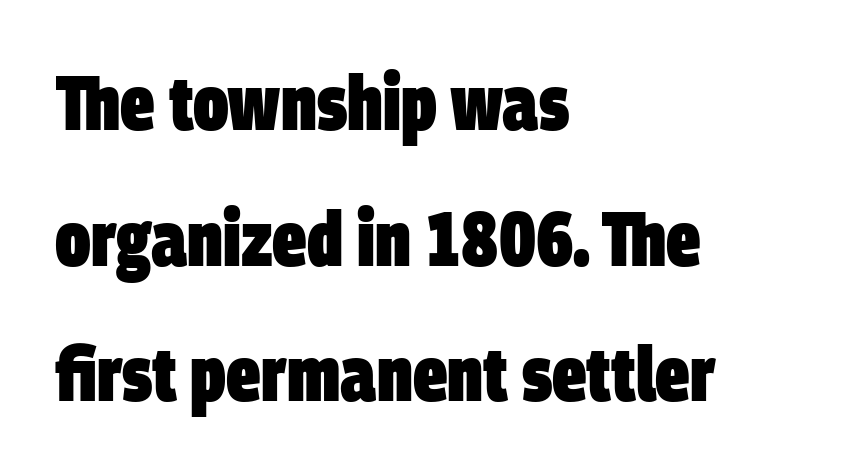
Q: Is the text bold? A: Yes.
Q: Is the typeface a serif or a sans-serif typeface? A: Sans-serif.
Q: Is the text underlined? A: No.
Q: How is the paragraph aligned? A: Left-aligned.
Q: Is the spacing between letters normal or unusually wide? A: Normal.
Q: Width (condensed, normal, or wide)? A: Condensed.
Q: Stroke contrast? A: Low.
Q: x-height? A: Large.
Q: Monospaced? A: No.
